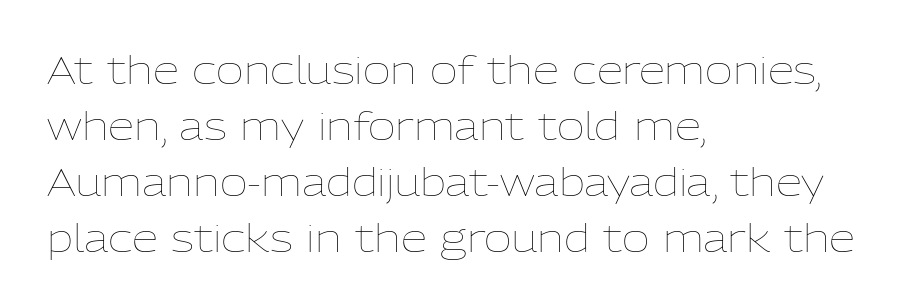
The image shows 38 px thin type, upright; set left-aligned, normal line spacing (1.47x), normal letter spacing, not underlined; low stroke contrast and a medium x-height.
